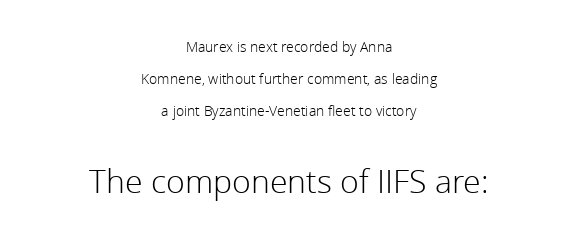
Q: Is the text bold? A: No.
Q: Is the text italic (slanted)? A: No, it is upright.
Q: Is the typeface a serif or a sans-serif typeface? A: Sans-serif.
Q: Is the text underlined? A: No.
Q: How is the paragraph aligned? A: Centered.
Q: Is the spacing between letters normal or unusually wide? A: Normal.
Q: Is the spacing between lines tight, normal or loose? A: Loose.
Q: Which block of text is set in a larger size, the first (top) or the second (bottom)? A: The second (bottom) one.
Q: Width (condensed, normal, or wide)? A: Normal.
Q: x-height? A: Medium.
Q: Monospaced? A: No.
